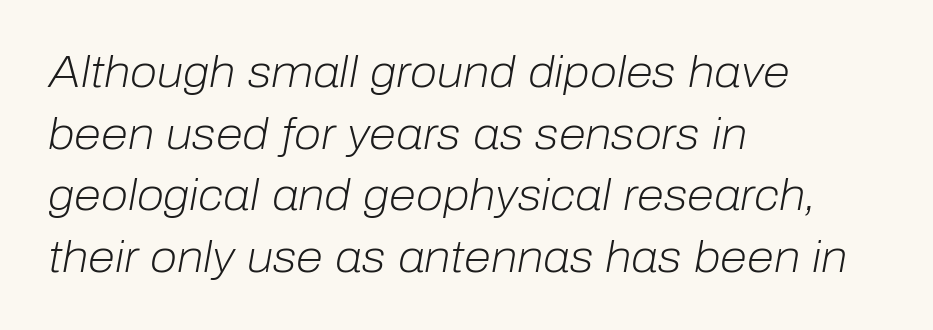
The rag falls on the right side of this text block. The gap between lines stays unmarked. Each word holds together tightly as a unit, with standard inter-letter gaps. A typesetter would mark this as italic. Weight: regular or lighter.
